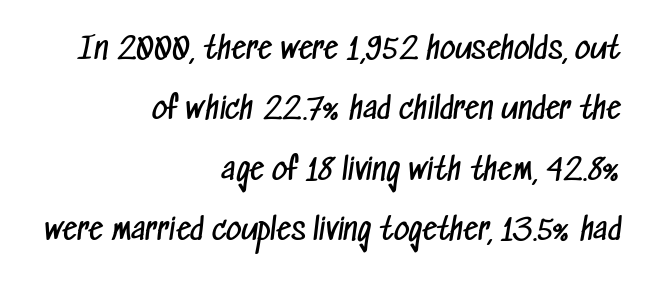
The image shows 30 px regular-weight, condensed sans-serif type; set right-aligned, loose line spacing (2.01x), normal letter spacing, not underlined; low stroke contrast and a medium x-height.
